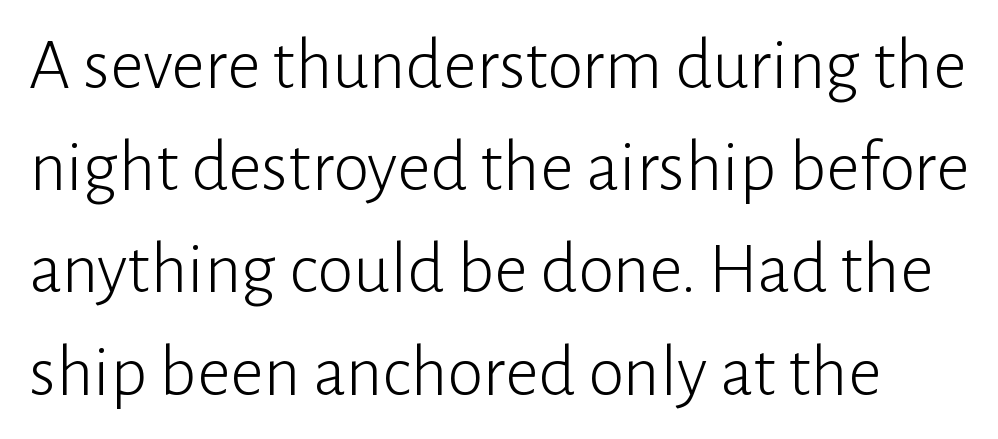
{"serif": "no", "italic": "no", "bold": "no", "weight": "light", "width": "normal", "stroke_contrast": "low", "x_height": "medium", "monospaced": "no", "underline": "no", "line_spacing": "normal", "line_spacing_ratio": 1.4, "letter_spacing": "normal", "letter_spacing_em": 0.0, "glyph_px": 73}
